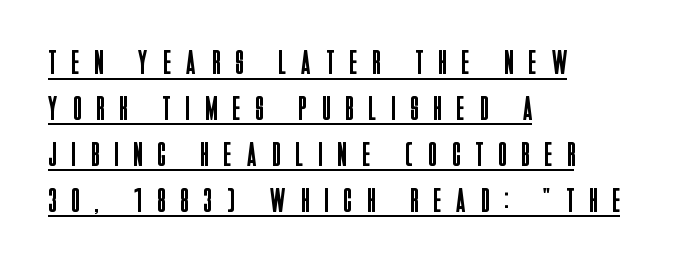
Ink coverage per letter is moderate at most. Here the designer chose a conventional face with non-uniform glyph widths. Posture: upright roman. This sample uses expanded letter spacing, leaving extra air between glyphs. In terms of leading, this rendering sits right in the middle.
